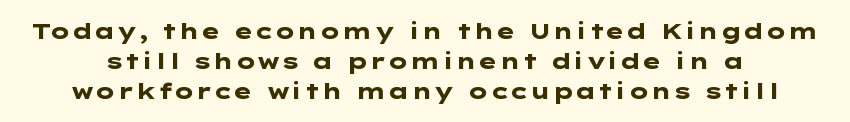
The image shows 22 px bold type, upright; set normal line spacing (1.36x), normal letter spacing, not underlined.
